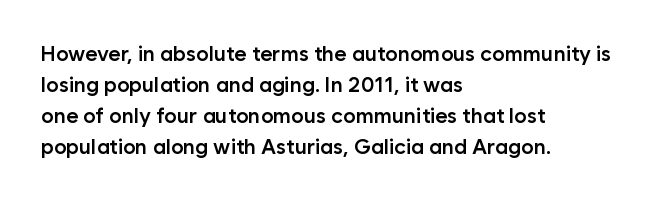
The image shows 21 px text type, upright; set left-aligned, normal line spacing (1.48x), normal letter spacing, not underlined.
